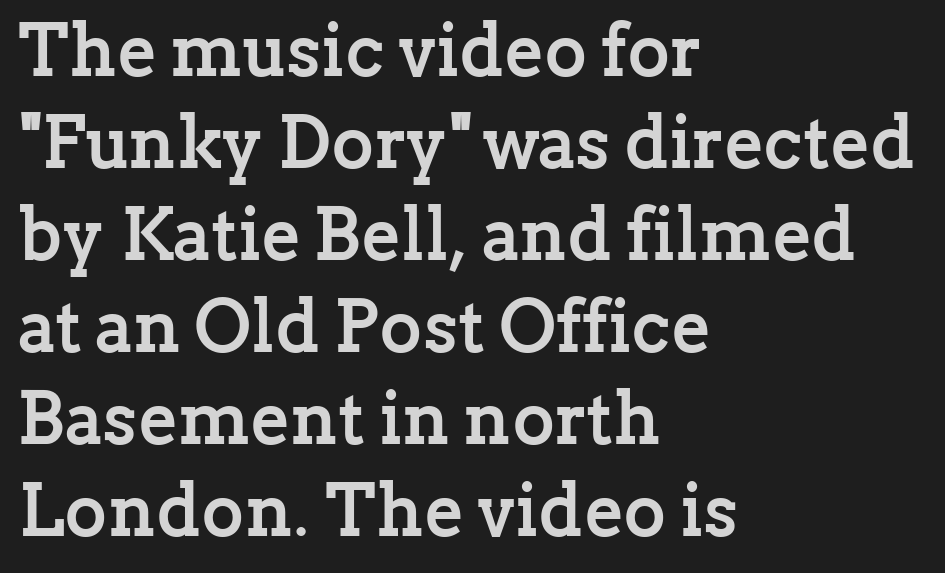
Q: Is the text bold? A: Yes.
Q: Is the text italic (slanted)? A: No, it is upright.
Q: Is the typeface a serif or a sans-serif typeface? A: Serif.
Q: Is the text underlined? A: No.
Q: How is the paragraph aligned? A: Left-aligned.
Q: Is the spacing between letters normal or unusually wide? A: Normal.
Q: Is the spacing between lines tight, normal or loose? A: Normal.
Q: Width (condensed, normal, or wide)? A: Normal.
Q: Stroke contrast? A: Low.
Q: x-height? A: Medium.
Q: Monospaced? A: No.
